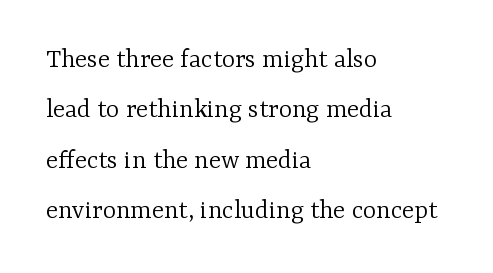
Q: Is the text bold? A: No.
Q: Is the text italic (slanted)? A: No, it is upright.
Q: Is the typeface a serif or a sans-serif typeface? A: Serif.
Q: Is the text underlined? A: No.
Q: How is the paragraph aligned? A: Left-aligned.
Q: Is the spacing between letters normal or unusually wide? A: Normal.
Q: Width (condensed, normal, or wide)? A: Normal.
Q: Stroke contrast? A: Low.
Q: x-height? A: Medium.
Q: Monospaced? A: No.
